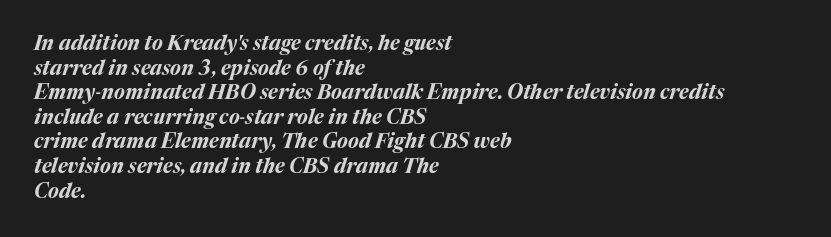
The rendering applies a slant to the glyphs. The letters are bold, with thick, heavy strokes. These lines stack with their left ends in a neat column. Tracking here is standard; glyphs follow each other at the usual distance. Words float on clear page, feet unadorned.
